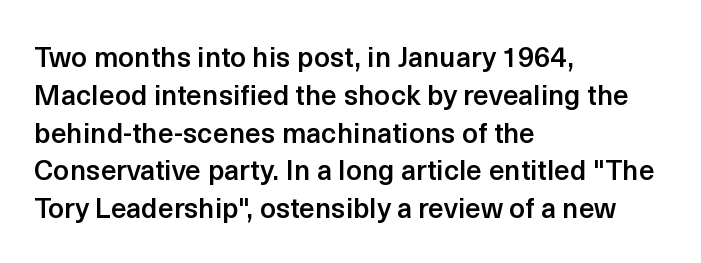
The image shows 28 px semibold sans-serif type, upright; set left-aligned, normal line spacing (1.35x), normal letter spacing, not underlined; a medium x-height.
